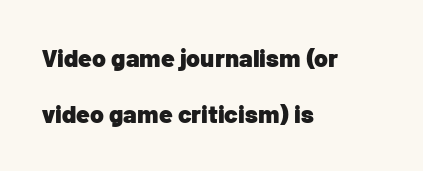
Q: Is the text bold? A: Yes.
Q: Is the text italic (slanted)? A: No, it is upright.
Q: Is the text underlined? A: No.
Q: How is the paragraph aligned? A: Left-aligned.
Q: Is the spacing between letters normal or unusually wide? A: Normal.
Q: Is the spacing between lines tight, normal or loose? A: Loose.
